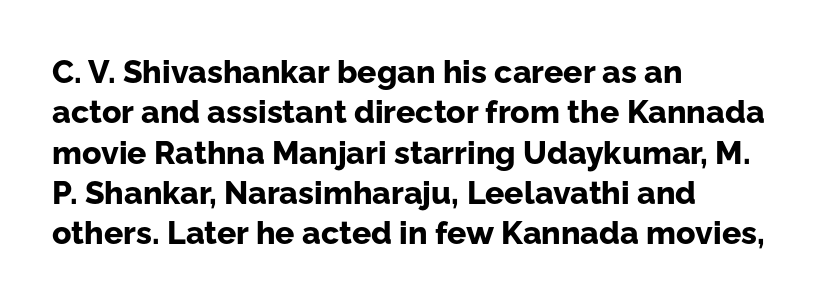
{"serif": "no", "italic": "no", "bold": "yes", "weight": "bold", "width": "normal", "stroke_contrast": "low", "x_height": "medium", "monospaced": "no", "underline": "no", "align": "left", "line_spacing": "normal", "line_spacing_ratio": 1.26, "letter_spacing": "normal", "letter_spacing_em": 0.0, "glyph_px": 32}
